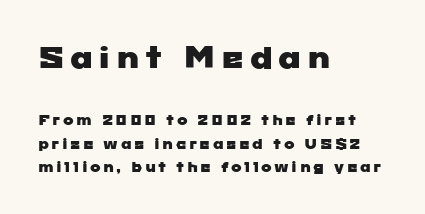
Q: Is the typeface a serif or a sans-serif typeface? A: Sans-serif.
Q: Is the text underlined? A: No.
Q: How is the paragraph aligned? A: Left-aligned.
Q: Is the spacing between lines tight, normal or loose? A: Normal.
Q: Which block of text is set in a larger size, the first (top) or the second (bottom)? A: The first (top) one.
Q: Width (condensed, normal, or wide)? A: Wide.
Q: Stroke contrast? A: Low.
Q: x-height? A: Medium.
Q: Monospaced? A: No.
